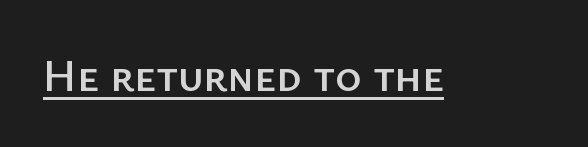
The face used here appears with an underline applied. This is roman type, the default non-slanted kind. Check where the strokes stop: nothing finishes them off — pure sans. Compared with typical body copy, the letter spacing here is the same. Looks like regular typesetting: each glyph gets only the width it needs.
